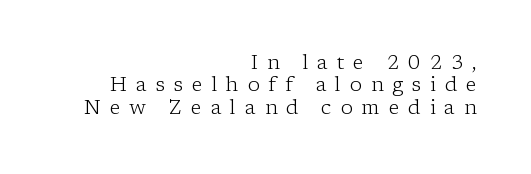
The image shows 20 px text type, upright; set right-aligned, tight line spacing (1.12x), unusually wide letter spacing (+0.44 em), not underlined.
